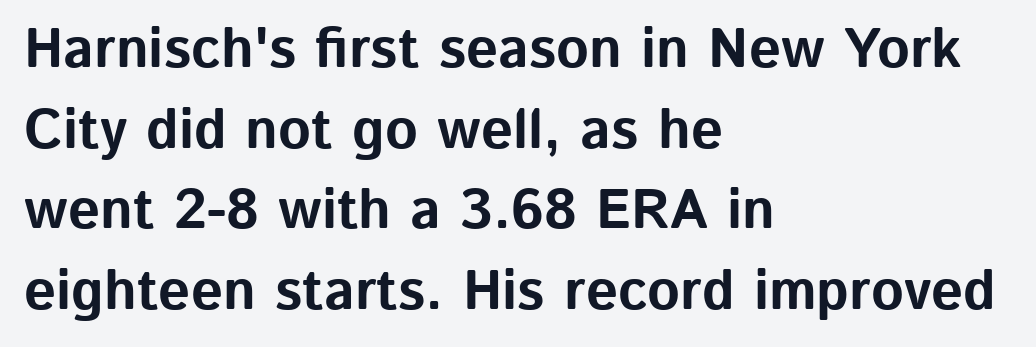
Q: Is the text bold? A: Yes.
Q: Is the text italic (slanted)? A: No, it is upright.
Q: Is the typeface a serif or a sans-serif typeface? A: Sans-serif.
Q: Is the text underlined? A: No.
Q: How is the paragraph aligned? A: Left-aligned.
Q: Is the spacing between letters normal or unusually wide? A: Normal.
Q: Is the spacing between lines tight, normal or loose? A: Normal.
Q: Width (condensed, normal, or wide)? A: Normal.
Q: Stroke contrast? A: Low.
Q: x-height? A: Medium.
Q: Monospaced? A: No.
